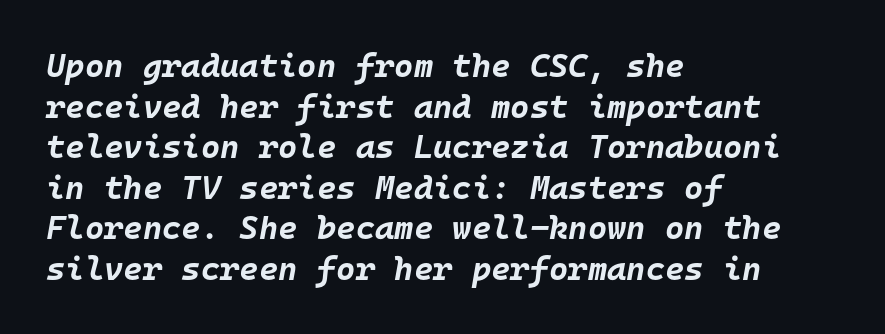
The image shows 33 px bold type, italic (leaning right), monospaced; set left-aligned, line spacing 1.23x, normal letter spacing, not underlined; low stroke contrast and a large x-height.
